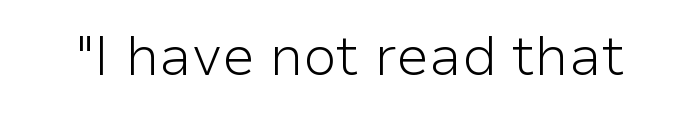
Think of a printed novel: that variable character pitch is what you see here. The typesetting does not lean heavy: it is not bold. A sans-serif font was chosen for this passage. Rendered with straight, roman letterforms. Caption: standard tracking, unaltered.
